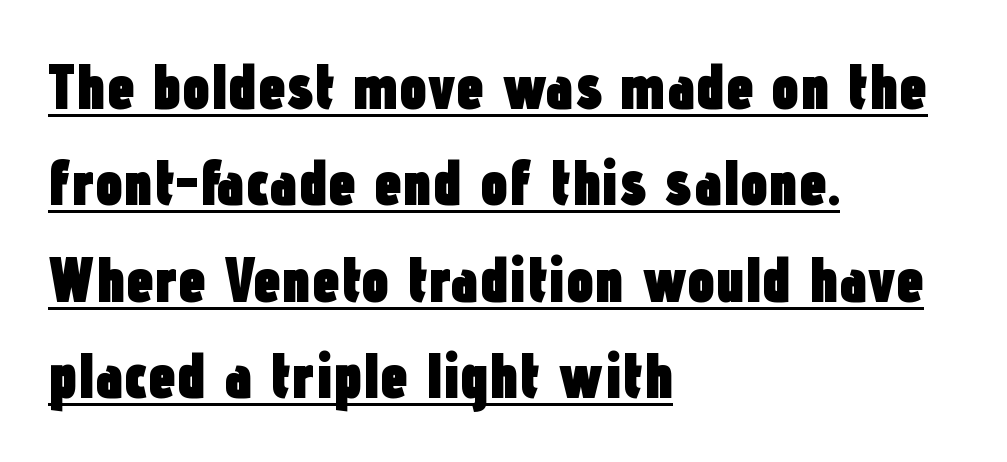
{"serif": "no", "italic": "no", "bold": "yes", "weight": "heavy", "width": "condensed", "stroke_contrast": "low", "x_height": "medium", "monospaced": "no", "underline": "yes", "align": "left", "line_spacing": "normal", "line_spacing_ratio": 1.53, "letter_spacing": "normal", "letter_spacing_em": 0.0, "glyph_px": 63}
